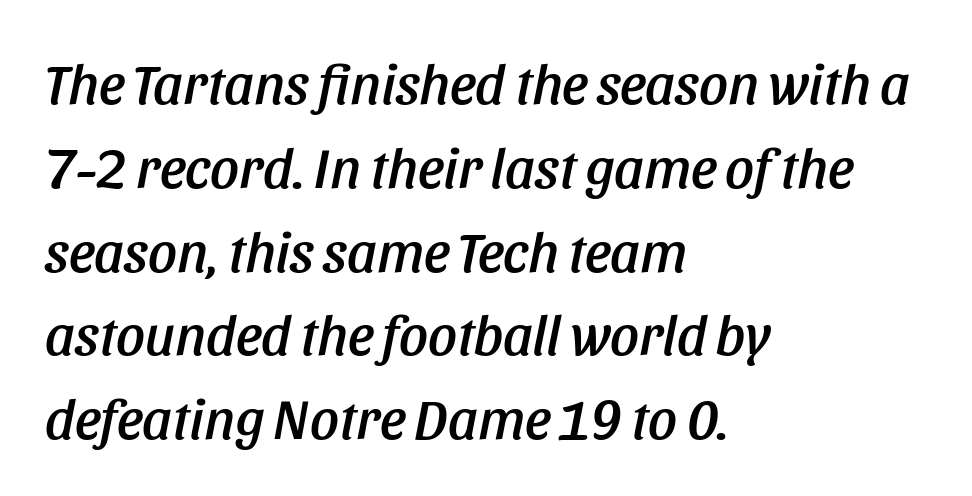
{"italic": "yes", "lean": "right", "slant_degrees": 11, "width": "condensed", "stroke_contrast": "low", "x_height": "large", "monospaced": "no", "underline": "no", "align": "left", "line_spacing": "normal", "line_spacing_ratio": 1.47, "letter_spacing": "normal", "letter_spacing_em": 0.0, "glyph_px": 57}
